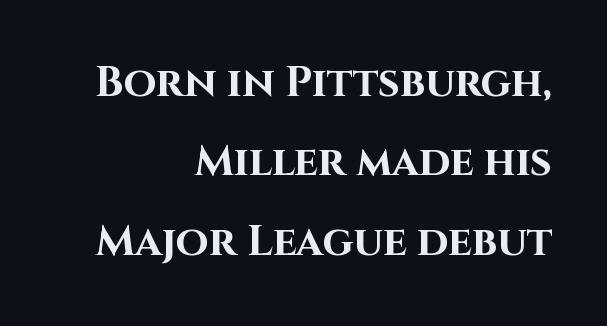
Any mark beneath the type? The region is blank. This rendering leaves character spacing at its baseline value. Where is the straight margin? On the right. Ascenders rise straight up at ninety degrees. Is this a fixed-width face? No — the glyphs have proportional, varying widths. Is the type bold? Yes — the strokes are clearly thick and heavy.
